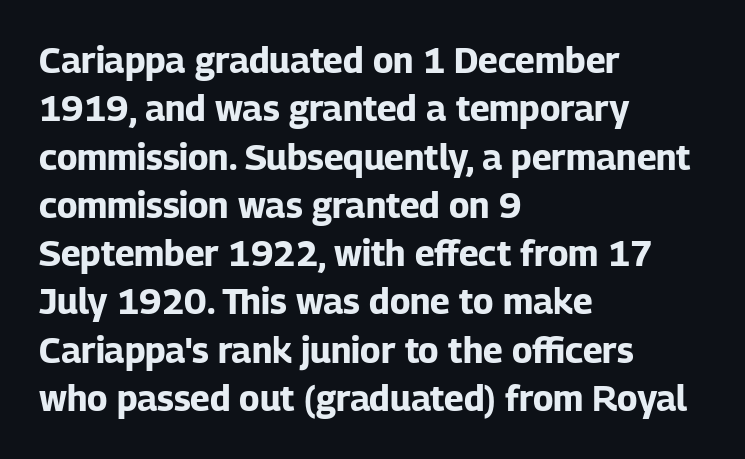
{"serif": "no", "italic": "no", "bold": "yes", "weight": "bold", "width": "normal", "stroke_contrast": "low", "x_height": "medium", "monospaced": "no", "underline": "no", "align": "left", "line_spacing": "normal", "line_spacing_ratio": 1.38, "letter_spacing": "normal", "letter_spacing_em": 0.0, "glyph_px": 35}
